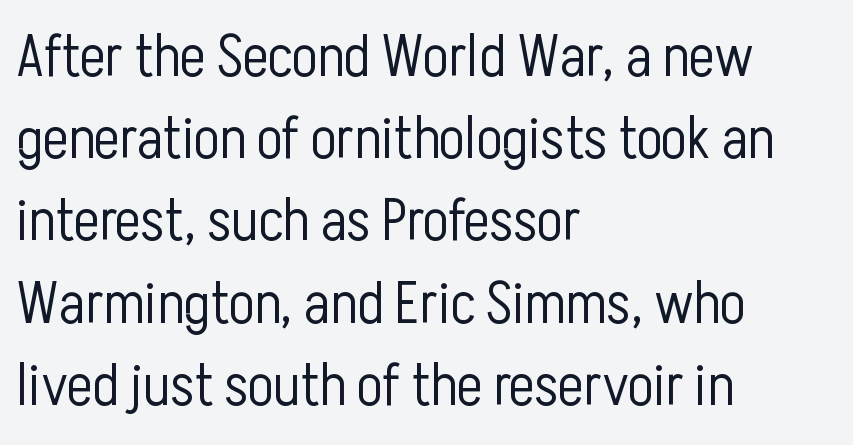
The image shows 60 px light, condensed sans-serif type, upright; set left-aligned, normal line spacing (1.37x), normal letter spacing, not underlined; low stroke contrast and a medium x-height.
